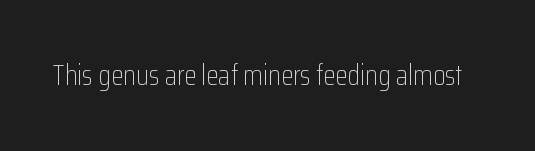
The image shows 28 px light, condensed sans-serif type, upright; set normal letter spacing, not underlined; low stroke contrast and a medium x-height.
